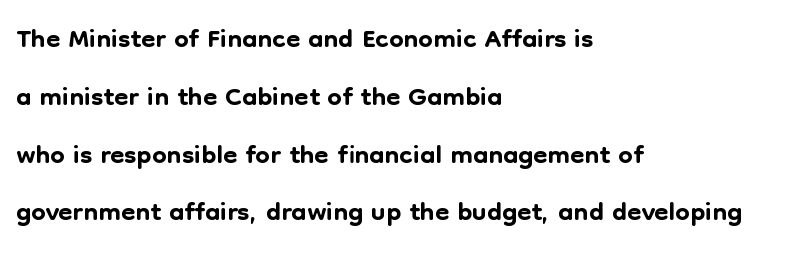
The image shows 41 px sans-serif type, upright; set left-aligned, normal line spacing (1.41x), normal letter spacing, not underlined; low stroke contrast and a medium x-height.
